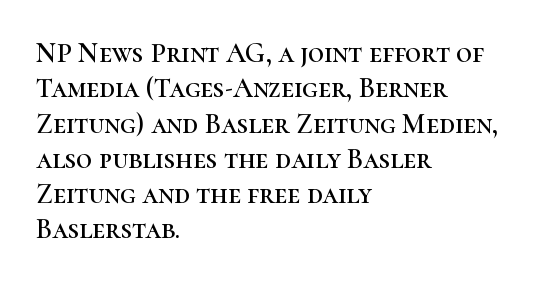
Look at the bottom of the vertical strokes: they flare into serifs here. A typesetter would call this zero additional tracking. Evenly set lines give the paragraph a standard silhouette. The face used here is proportionally spaced, like ordinary book or web type. When letters stand straight like this, we call the style roman or upright.
